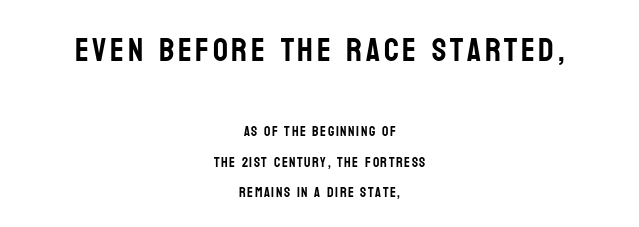
The space directly below the letters is spotless. Looks like regular typesetting: each glyph gets only the width it needs. The characters display no serif detailing; their extremities are plain. Does the bottom block carry the larger type? No, the top block does. Do the letters lean? They stand straight.
